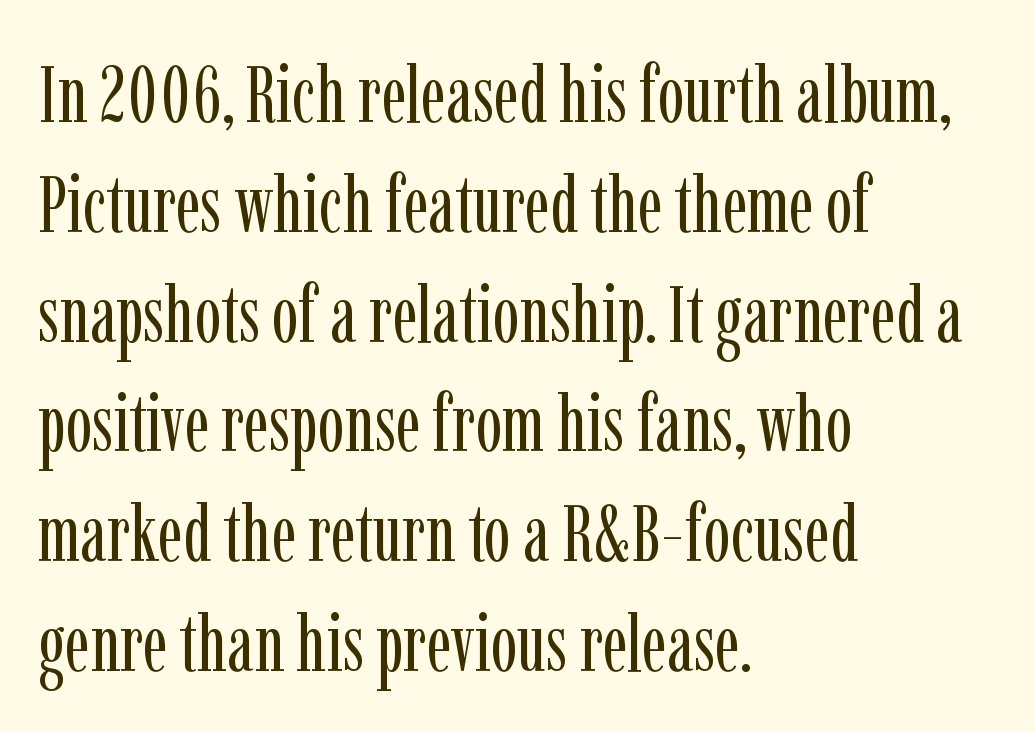
{"serif": "yes", "italic": "no", "bold": "no", "weight": "regular", "width": "condensed", "stroke_contrast": "low", "x_height": "medium", "monospaced": "no", "underline": "no", "align": "left", "line_spacing": "normal", "line_spacing_ratio": 1.39, "letter_spacing": "normal", "letter_spacing_em": 0.0, "glyph_px": 79}
